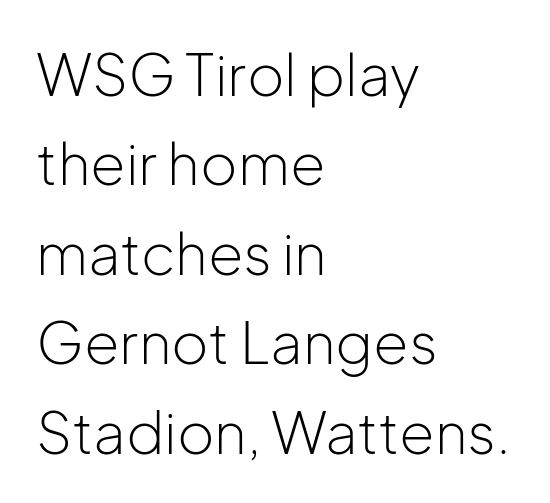
Q: Is the text bold? A: No.
Q: Is the text italic (slanted)? A: No, it is upright.
Q: Is the typeface a serif or a sans-serif typeface? A: Sans-serif.
Q: Is the text underlined? A: No.
Q: How is the paragraph aligned? A: Left-aligned.
Q: Is the spacing between letters normal or unusually wide? A: Normal.
Q: Is the spacing between lines tight, normal or loose? A: Normal.
Q: Width (condensed, normal, or wide)? A: Normal.
Q: Stroke contrast? A: Low.
Q: x-height? A: Medium.
Q: Monospaced? A: No.
